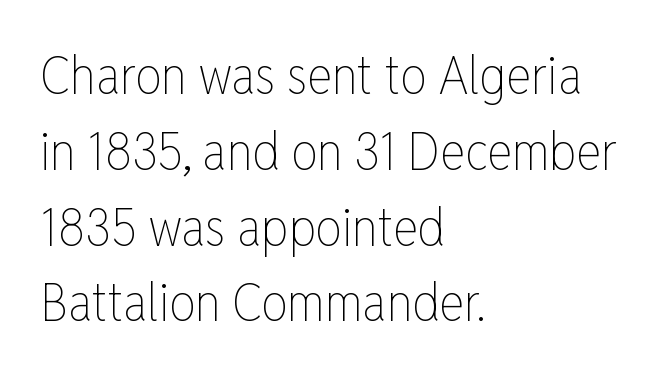
Q: Is the text bold? A: No.
Q: Is the text italic (slanted)? A: No, it is upright.
Q: Is the text underlined? A: No.
Q: How is the paragraph aligned? A: Left-aligned.
Q: Is the spacing between letters normal or unusually wide? A: Normal.
Q: Is the spacing between lines tight, normal or loose? A: Normal.
Q: Width (condensed, normal, or wide)? A: Condensed.
Q: Stroke contrast? A: Low.
Q: x-height? A: Medium.
Q: Monospaced? A: No.
